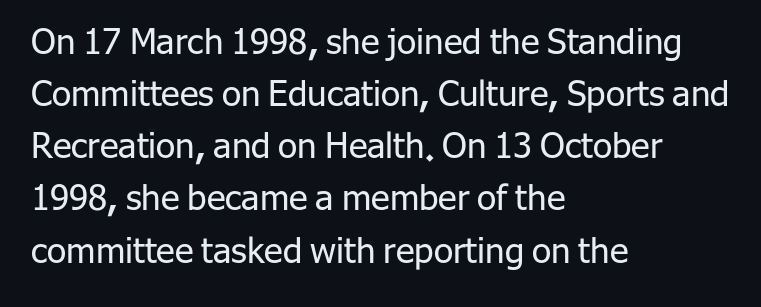
{"serif": "no", "italic": "no", "bold": "no", "weight": "regular", "width": "normal", "stroke_contrast": "low", "x_height": "medium", "monospaced": "no", "underline": "no", "align": "left", "line_spacing": "normal", "line_spacing_ratio": 1.49, "letter_spacing": "normal", "letter_spacing_em": 0.0, "glyph_px": 35}
